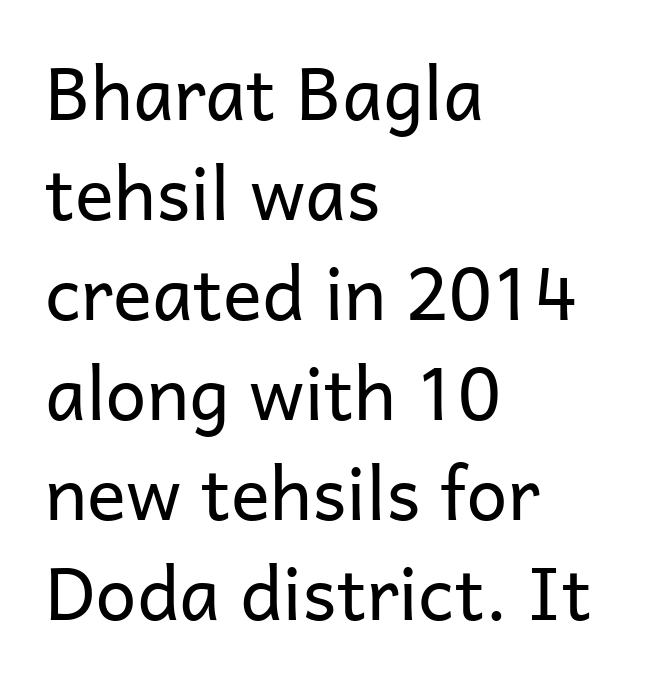
Q: Is the text bold? A: No.
Q: Is the text italic (slanted)? A: No, it is upright.
Q: Is the typeface a serif or a sans-serif typeface? A: Sans-serif.
Q: Is the text underlined? A: No.
Q: How is the paragraph aligned? A: Left-aligned.
Q: Is the spacing between letters normal or unusually wide? A: Normal.
Q: Is the spacing between lines tight, normal or loose? A: Normal.
Q: Width (condensed, normal, or wide)? A: Normal.
Q: Stroke contrast? A: Low.
Q: x-height? A: Medium.
Q: Monospaced? A: No.
